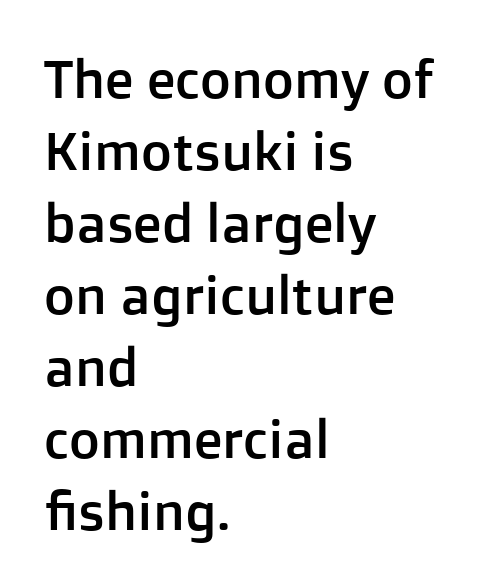
Q: Is the text italic (slanted)? A: No, it is upright.
Q: Is the typeface a serif or a sans-serif typeface? A: Sans-serif.
Q: Is the text underlined? A: No.
Q: How is the paragraph aligned? A: Left-aligned.
Q: Is the spacing between letters normal or unusually wide? A: Normal.
Q: Is the spacing between lines tight, normal or loose? A: Normal.
Q: Width (condensed, normal, or wide)? A: Normal.
Q: Stroke contrast? A: Low.
Q: x-height? A: Medium.
Q: Monospaced? A: No.
